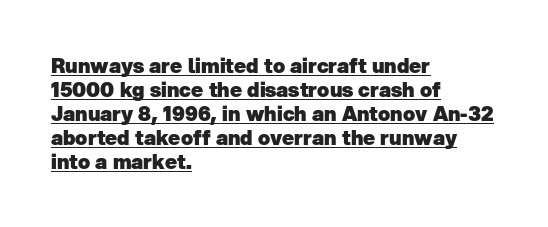
The lines are quadded left. The rendering uses a bold face; every stroke is thick and dark. The letterforms sit shoulder to shoulder at normal distance. The passage shown is underscored from start to finish.
